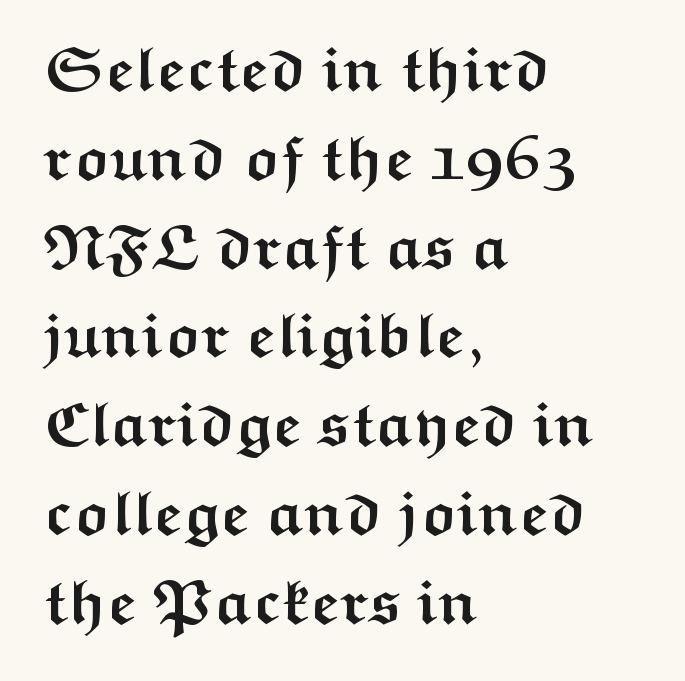
These lines stack with their left ends in a neat column. Notice how the stems are strictly vertical — no italics here. This rendering leaves character spacing at its baseline value. Descenders hang freely into open space. Typographically, this falls in the sans-serif category.
